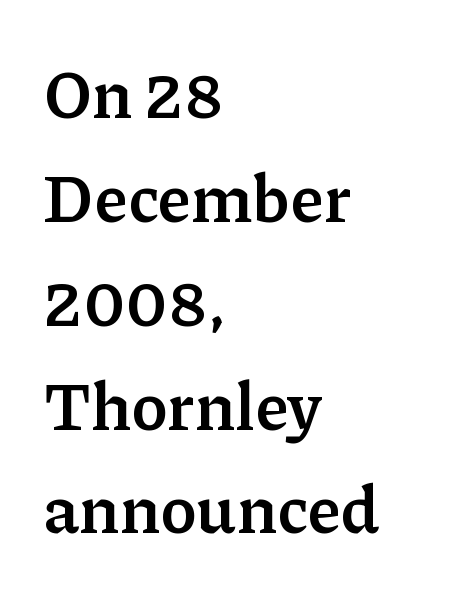
The image shows 67 px semibold serif type, upright; set left-aligned, normal line spacing (1.55x), normal letter spacing, not underlined; low stroke contrast and a medium x-height.
